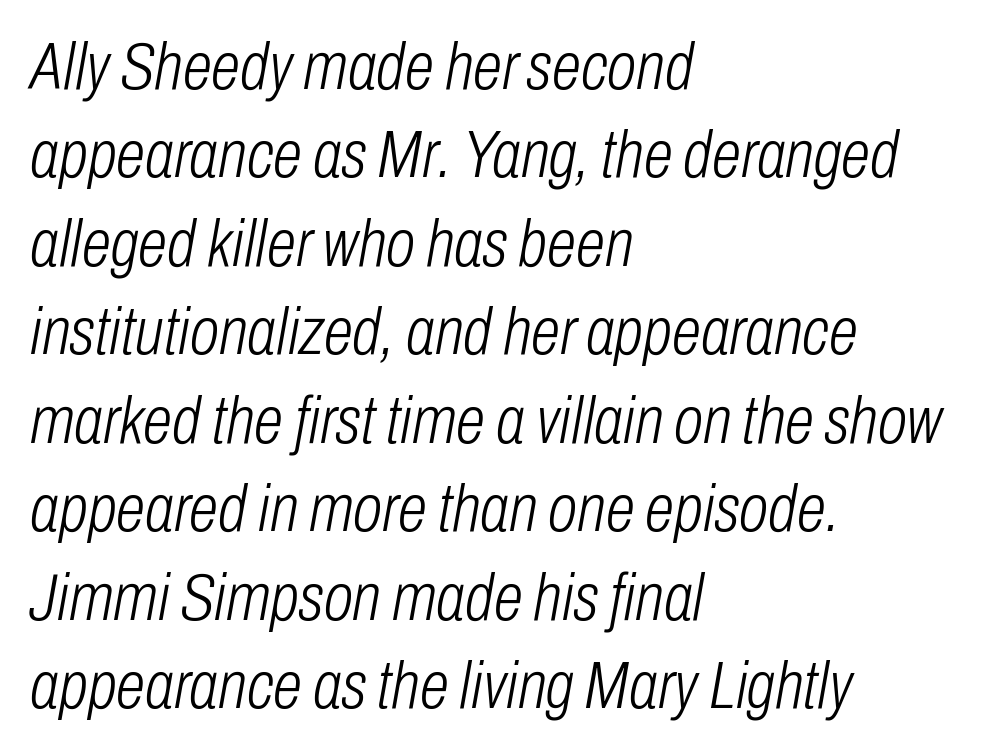
{"italic": "yes", "lean": "right", "slant_degrees": 10, "bold": "no", "weight": "light", "width": "condensed", "stroke_contrast": "low", "x_height": "medium", "monospaced": "no", "underline": "no", "align": "left", "line_spacing": "normal", "line_spacing_ratio": 1.32, "letter_spacing": "normal", "letter_spacing_em": 0.0, "glyph_px": 67}
